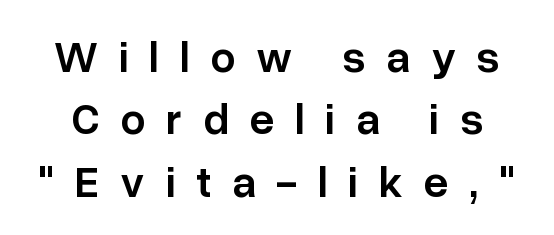
The image shows 44 px semibold sans-serif type, upright; set normal line spacing (1.42x), unusually wide letter spacing (+0.47 em), not underlined; low stroke contrast and a medium x-height.
